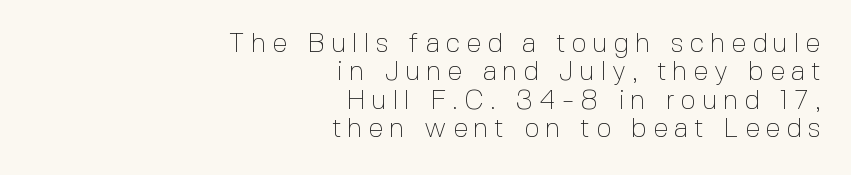
Upright lettering throughout. This rendering uses right alignment, leaving the left contour irregular. The letters look calm and open, with moderate or lighter stems. How are the letters spaced? Widely, with obvious added tracking.
